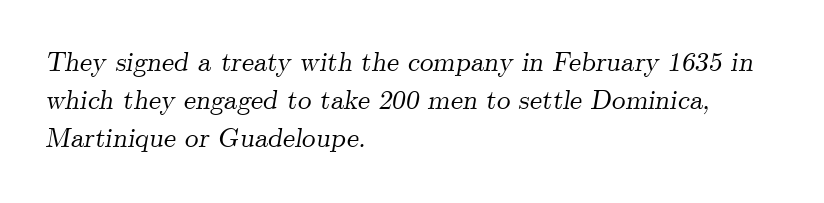
{"italic": "yes", "lean": "right", "slant_degrees": 9, "underline": "no", "align": "left", "line_spacing": "normal", "line_spacing_ratio": 1.4, "letter_spacing": "normal", "letter_spacing_em": 0.0, "glyph_px": 27}
